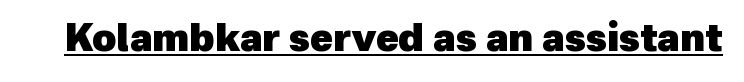
Classification — sans serif. Pretty heavy lettering here — definitely bold. You could not count columns in this text — the font is proportionally spaced. Notice how a bar underscores the lettering throughout. Look at the tracking — it's just the regular setting, nothing added.
